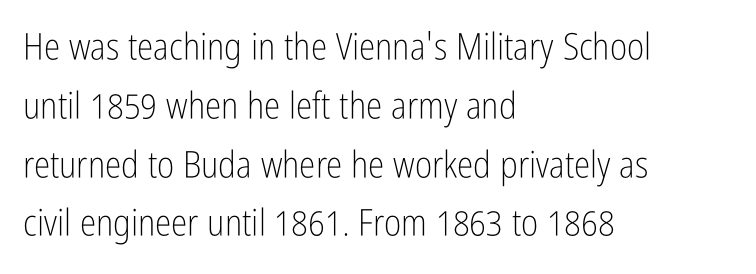
In terms of letterspacing, this is plain default setting. Glance below the letters and you will spot only blank space. Varying glyph widths throughout — classic text-font behaviour. These lines sit exactly where default settings would place them.
